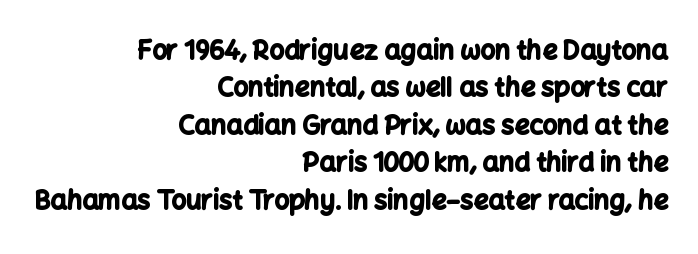
Visually the block forms a straight wall on the right and a jagged coastline on the left. The rendering keeps characters at their native spacing. A bare baseline throughout the passage. Does the lettering tilt? It doesn't — this is upright.
